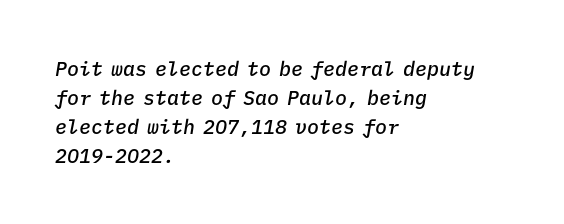
Teacher's note: observe the even left margin — that is flush-left alignment. As a designer I'd log this as weight 600, semibold. How would I describe the line gaps? Plain and ordinary. What stands out about the letter spacing? Nothing — it is the standard amount. Nobody drew a line under any word here.
